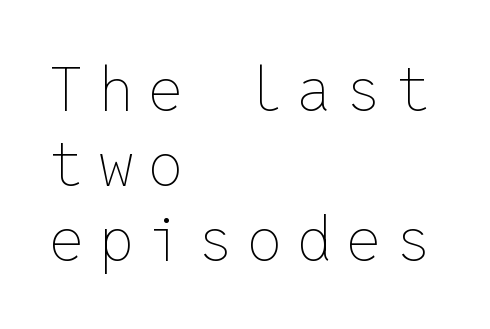
{"italic": "no", "bold": "no", "weight": "thin", "width": "normal", "stroke_contrast": "low", "x_height": "medium", "monospaced": "yes", "underline": "no", "align": "left", "line_spacing_ratio": 1.23, "letter_spacing": "wide", "letter_spacing_em": 0.25, "glyph_px": 61}
